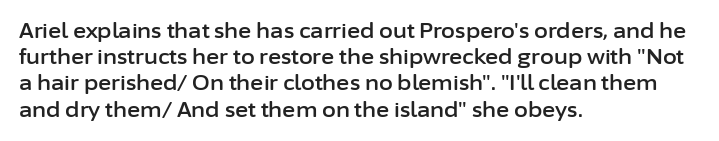
The image shows 20 px text type, upright; set left-aligned, normal line spacing (1.31x), normal letter spacing, not underlined.
